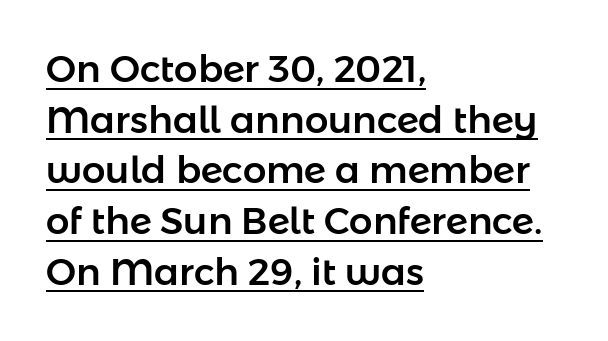
Compared with typical paragraphs, the rows here are spaced about the same. The lettering holds an erect, upright posture throughout. Do the characters align in a grid? No, the font is proportional. Letter spacing: default. The lines are quadded left.
